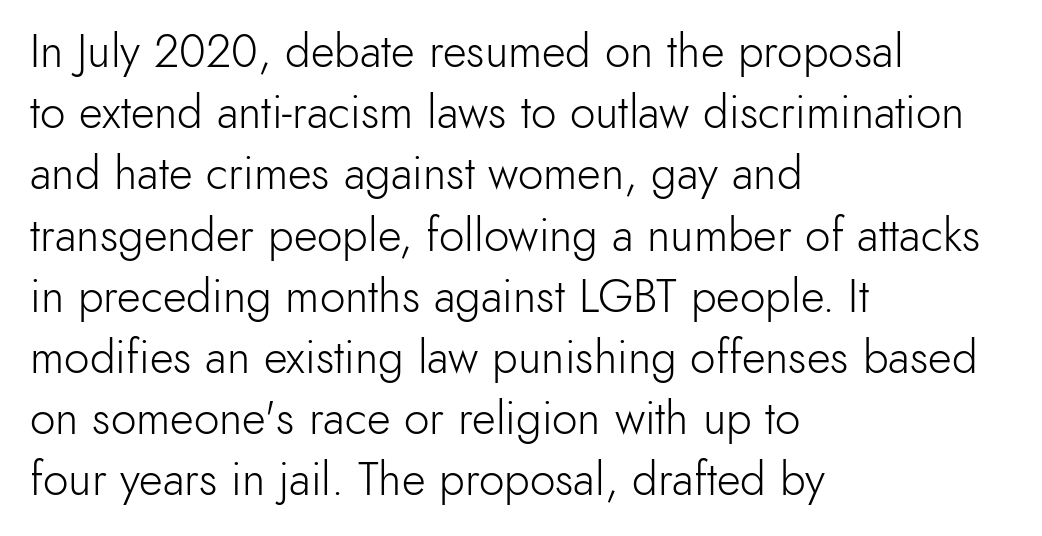
Plain, unruled lines of type. Is this a heavy cut? Hardly; it is regular or lighter. Here the designer chose a conventional face with non-uniform glyph widths. The text was rendered using a sans face with plain stroke endings. The letters stand upright; this is a roman face.
